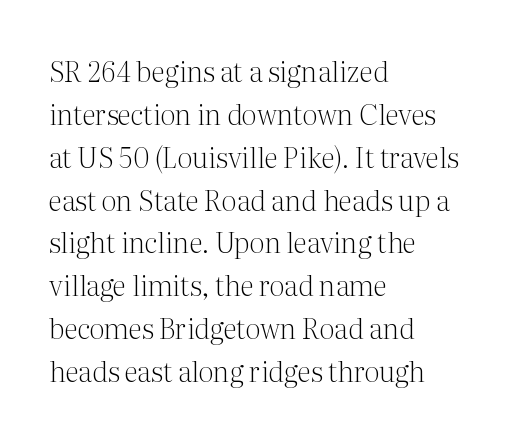
The typesetting does not lean heavy: it is not bold. Is there much room between lines? A standard amount, neither cramped nor airy. This sample uses plain, unmodified letter spacing. This rendering employs a face with finishing strokes, i.e., a serif. This is the regular roman posture of the typeface. Teacher's note: observe the even left margin — that is flush-left alignment.
